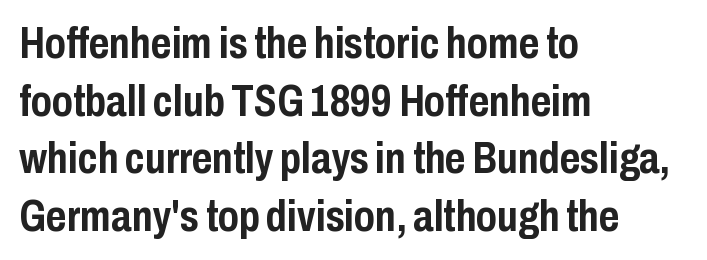
Q: Is the text bold? A: Yes.
Q: Is the text italic (slanted)? A: No, it is upright.
Q: Is the typeface a serif or a sans-serif typeface? A: Sans-serif.
Q: Is the text underlined? A: No.
Q: How is the paragraph aligned? A: Left-aligned.
Q: Is the spacing between letters normal or unusually wide? A: Normal.
Q: Is the spacing between lines tight, normal or loose? A: Normal.
Q: Width (condensed, normal, or wide)? A: Condensed.
Q: Stroke contrast? A: Low.
Q: x-height? A: Medium.
Q: Monospaced? A: No.
